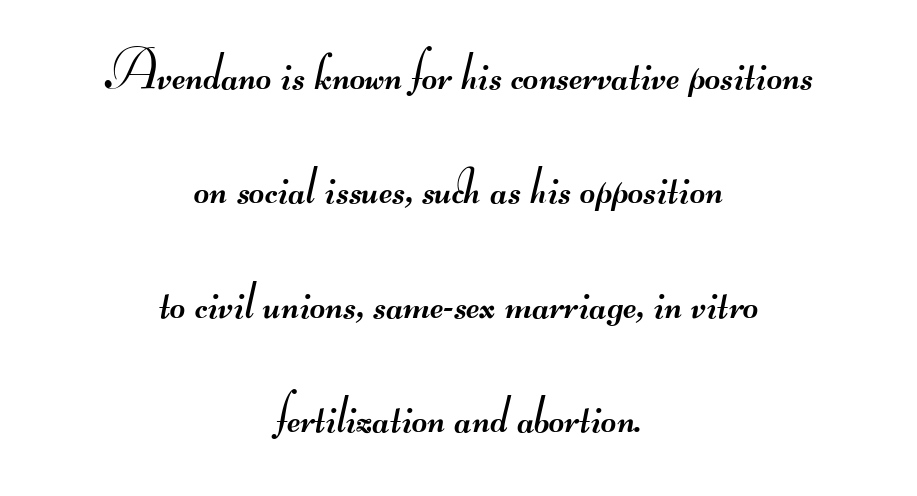
Q: Is the text bold? A: No.
Q: Is the typeface a serif or a sans-serif typeface? A: Sans-serif.
Q: Is the text underlined? A: No.
Q: How is the paragraph aligned? A: Centered.
Q: Is the spacing between letters normal or unusually wide? A: Normal.
Q: Is the spacing between lines tight, normal or loose? A: Loose.
Q: Width (condensed, normal, or wide)? A: Wide.
Q: Stroke contrast? A: Medium.
Q: Monospaced? A: No.
